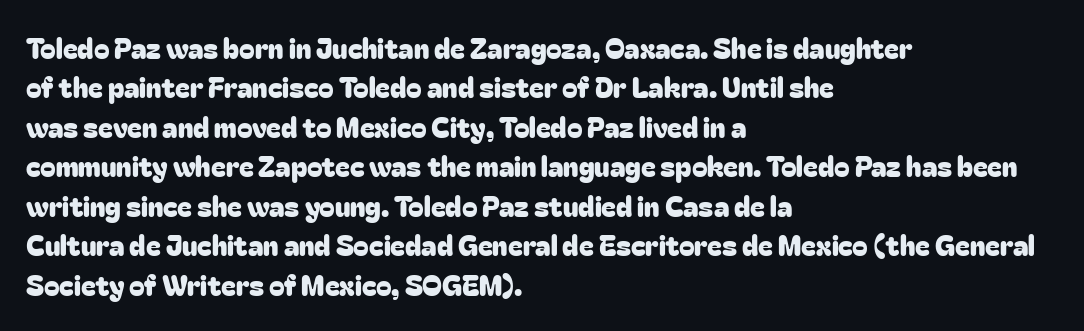
The line texture is even and compact thanks to regular tracking. Note the varied advance widths — an 'i' is clearly narrower than an 'm'. The foot of each line stays bare and open. Serifs: no, the terminals of the letterforms are clean. Compared with typical paragraphs, the rows here are spaced about the same.
